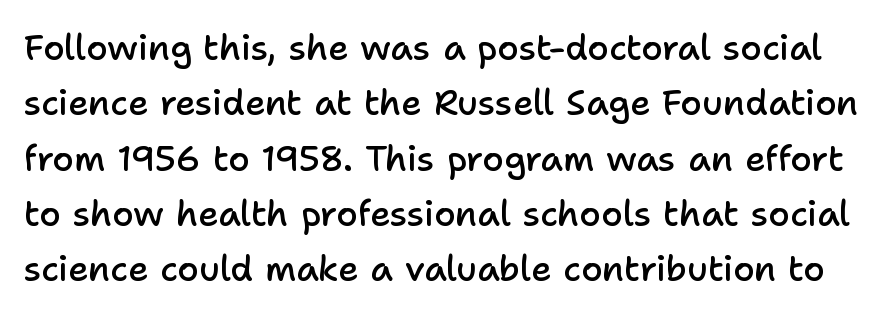
The foot of each line stays bare and open. Looks like regular typesetting: each glyph gets only the width it needs. Horizontal bands of white between lines are of average thickness. The line texture is even and compact thanks to regular tracking. This is roman type, the default non-slanted kind. On the weight axis this lands at semibold, roughly 600.
